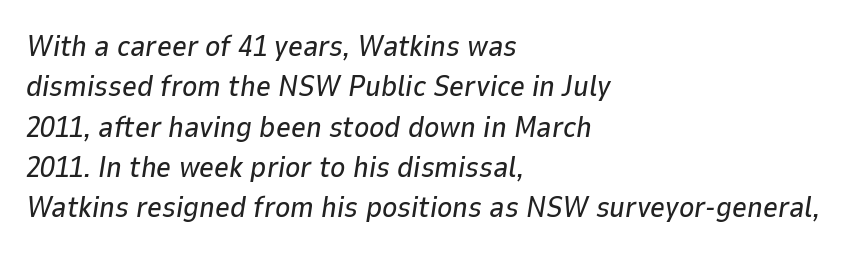
{"italic": "yes", "lean": "right", "slant_degrees": 9, "width": "normal", "stroke_contrast": "low", "x_height": "medium", "monospaced": "no", "underline": "no", "align": "left", "line_spacing": "normal", "line_spacing_ratio": 1.39, "letter_spacing": "normal", "letter_spacing_em": 0.0, "glyph_px": 29}
